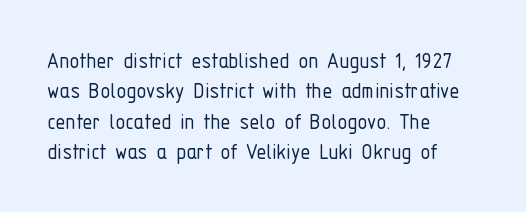
{"italic": "no", "bold": "no", "underline": "no", "align": "left", "line_spacing_ratio": 1.22, "letter_spacing": "normal", "letter_spacing_em": 0.0, "glyph_px": 25}
